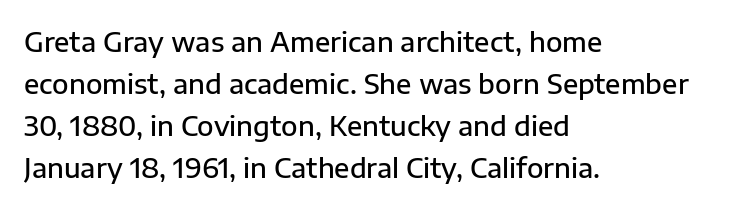
Q: Is the text bold? A: Semi-bold.
Q: Is the text italic (slanted)? A: No, it is upright.
Q: Is the text underlined? A: No.
Q: How is the paragraph aligned? A: Left-aligned.
Q: Is the spacing between letters normal or unusually wide? A: Normal.
Q: Is the spacing between lines tight, normal or loose? A: Normal.
